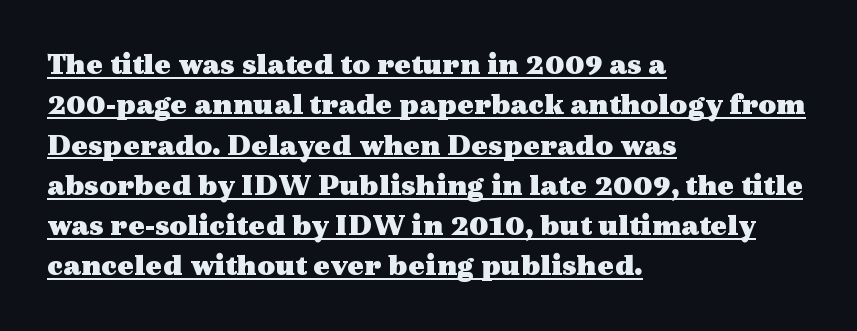
{"serif": "yes", "italic": "no", "bold": "yes", "weight": "heavy", "width": "wide", "x_height": "medium", "monospaced": "no", "underline": "yes", "align": "left", "line_spacing": "normal", "line_spacing_ratio": 1.3, "letter_spacing": "normal", "letter_spacing_em": 0.0, "glyph_px": 31}
